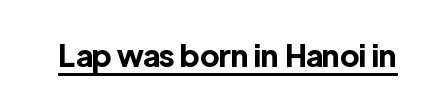
The image shows 30 px bold sans-serif type, upright; set normal letter spacing, underlined; a medium x-height.
